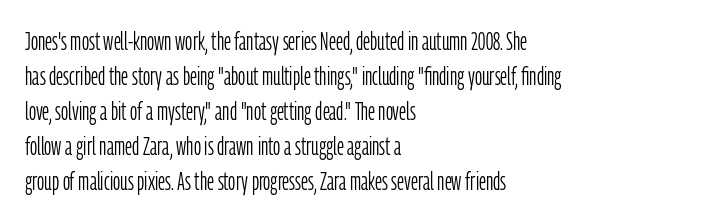
The image shows 25 px text type, upright; set left-aligned, normal line spacing (1.4x), normal letter spacing, not underlined.
